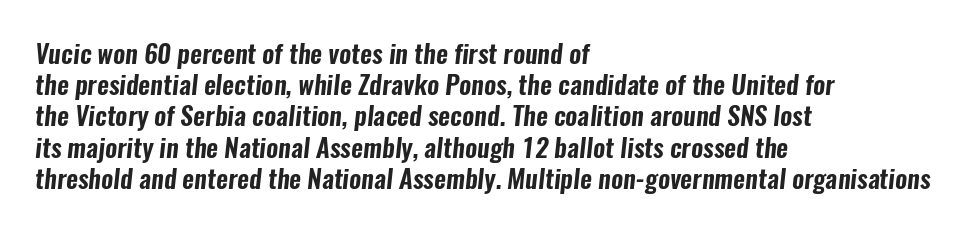
The passage is arranged the way most books set body copy — flush left. A clean baseline with only descenders dipping below it. Honestly, the letter spacing is just normal — you wouldn't notice it.
